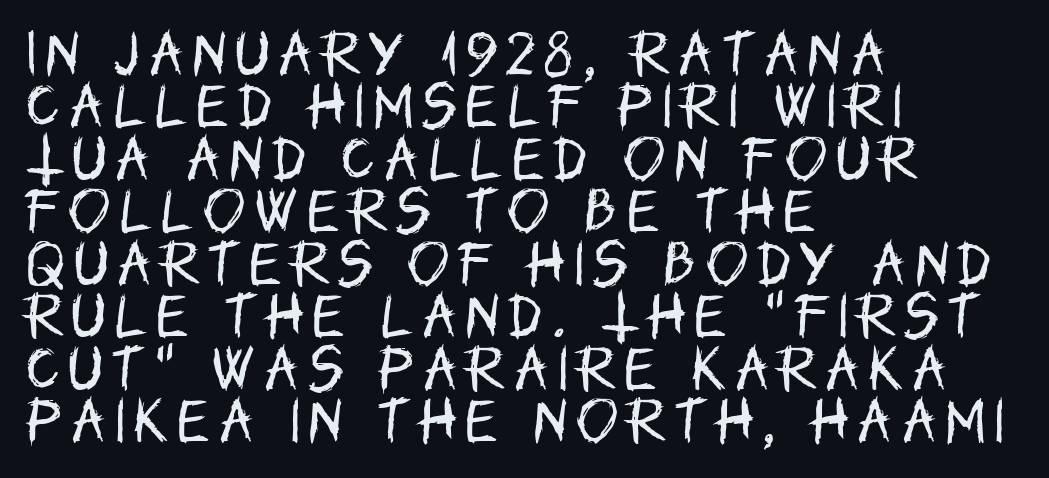
Q: Is the text bold? A: No.
Q: Is the text italic (slanted)? A: No, it is upright.
Q: Is the typeface a serif or a sans-serif typeface? A: Sans-serif.
Q: Is the text underlined? A: No.
Q: How is the paragraph aligned? A: Left-aligned.
Q: Is the spacing between lines tight, normal or loose? A: Tight.
Q: Width (condensed, normal, or wide)? A: Condensed.
Q: Stroke contrast? A: Low.
Q: x-height? A: Large.
Q: Monospaced? A: No.
